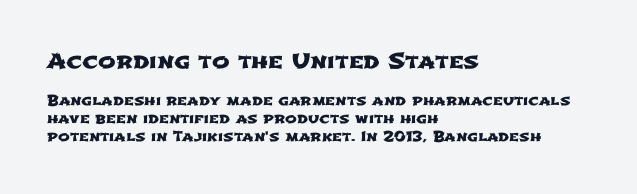
Q: Is the text underlined? A: No.
Q: How is the paragraph aligned? A: Left-aligned.
Q: Is the spacing between letters normal or unusually wide? A: Normal.
Q: Is the spacing between lines tight, normal or loose? A: Normal.
Q: Which block of text is set in a larger size, the first (top) or the second (bottom)? A: The first (top) one.
